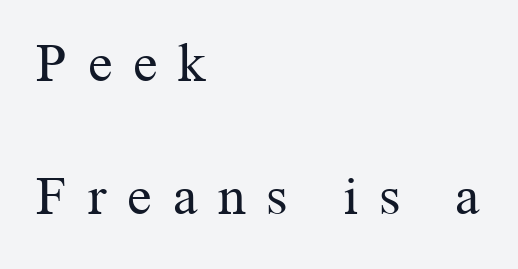
Q: Is the text bold? A: No.
Q: Is the text italic (slanted)? A: No, it is upright.
Q: Is the typeface a serif or a sans-serif typeface? A: Serif.
Q: Is the text underlined? A: No.
Q: How is the paragraph aligned? A: Left-aligned.
Q: Is the spacing between letters normal or unusually wide? A: Unusually wide.
Q: Is the spacing between lines tight, normal or loose? A: Loose.
Q: Width (condensed, normal, or wide)? A: Normal.
Q: Stroke contrast? A: Medium.
Q: x-height? A: Medium.
Q: Monospaced? A: No.
